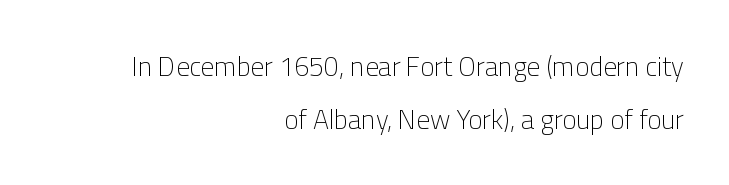
The image shows 27 px text type, upright; set right-aligned, loose line spacing (1.96x), normal letter spacing, not underlined.
